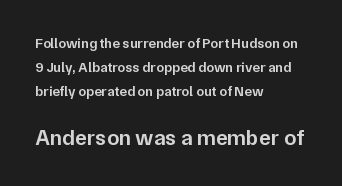
Q: Is the text bold? A: Semi-bold.
Q: Is the text italic (slanted)? A: No, it is upright.
Q: Is the text underlined? A: No.
Q: How is the paragraph aligned? A: Left-aligned.
Q: Is the spacing between letters normal or unusually wide? A: Normal.
Q: Is the spacing between lines tight, normal or loose? A: Normal.
Q: Which block of text is set in a larger size, the first (top) or the second (bottom)? A: The second (bottom) one.
